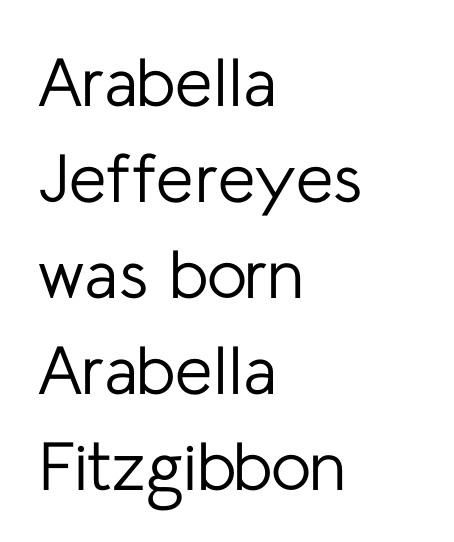
The image shows 68 px regular-weight sans-serif type, upright; set left-aligned, normal line spacing (1.41x), normal letter spacing, not underlined; low stroke contrast and a medium x-height.
